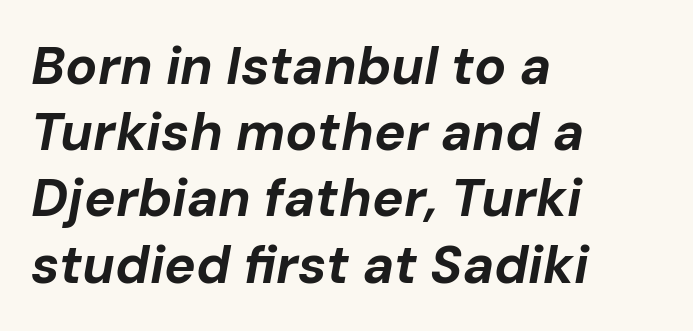
The image shows 53 px bold type, italic (leaning right); set left-aligned, normal line spacing (1.25x), normal letter spacing, not underlined; low stroke contrast and a medium x-height.
